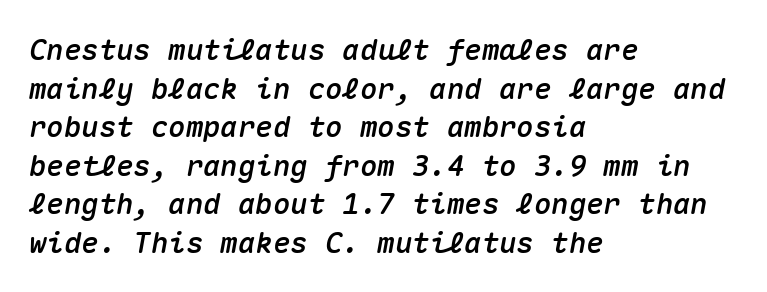
{"italic": "yes", "lean": "right", "slant_degrees": 10, "width": "normal", "stroke_contrast": "medium", "x_height": "medium", "monospaced": "yes", "underline": "no", "align": "left", "line_spacing": "normal", "line_spacing_ratio": 1.33, "letter_spacing": "normal", "letter_spacing_em": 0.0, "glyph_px": 29}
